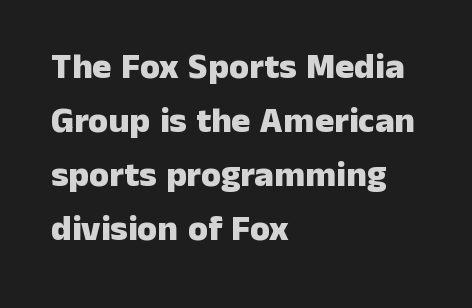
What weight is shown? A full bold with thick strokes. Visually the block forms a straight wall on the left and a jagged coastline on the right. Letters rest on an invisible, unmarked baseline. Notice how descenders clear the ascenders below comfortably — that's standard leading.
